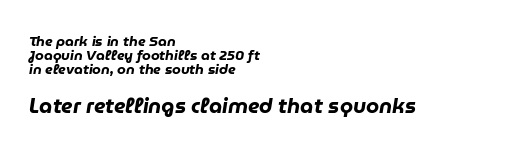
Q: Is the text bold? A: Yes.
Q: Is the text italic (slanted)? A: Yes, it leans right by about 9 degrees.
Q: Is the text underlined? A: No.
Q: How is the paragraph aligned? A: Left-aligned.
Q: Is the spacing between letters normal or unusually wide? A: Normal.
Q: Is the spacing between lines tight, normal or loose? A: Tight.
Q: Which block of text is set in a larger size, the first (top) or the second (bottom)? A: The second (bottom) one.
